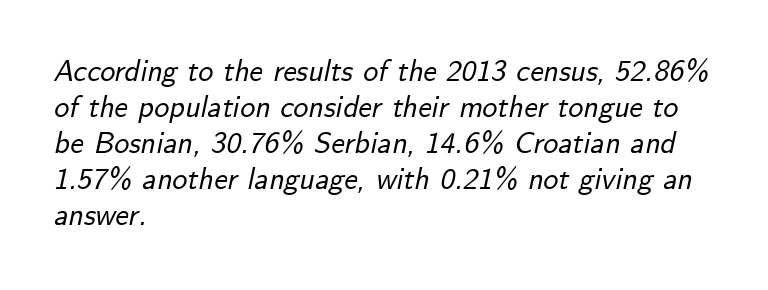
Q: Is the text italic (slanted)? A: Yes, it leans right by about 12 degrees.
Q: Is the text underlined? A: No.
Q: How is the paragraph aligned? A: Left-aligned.
Q: Is the spacing between letters normal or unusually wide? A: Normal.
Q: Width (condensed, normal, or wide)? A: Normal.
Q: Stroke contrast? A: Low.
Q: x-height? A: Small.
Q: Monospaced? A: No.
